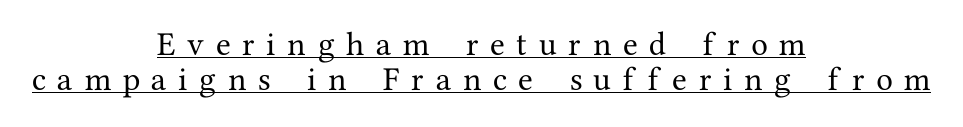
{"italic": "no", "underline": "yes", "align": "center", "line_spacing": "normal", "line_spacing_ratio": 1.31, "letter_spacing": "wide", "letter_spacing_em": 0.43, "glyph_px": 27}
